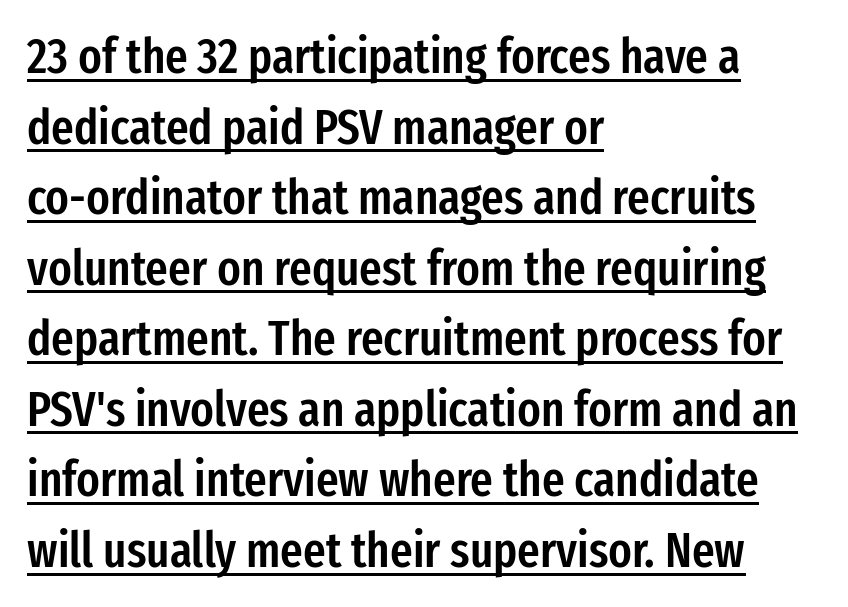
The image shows 49 px semibold, condensed sans-serif type, upright; set left-aligned, normal line spacing (1.44x), normal letter spacing, underlined; low stroke contrast and a medium x-height.
